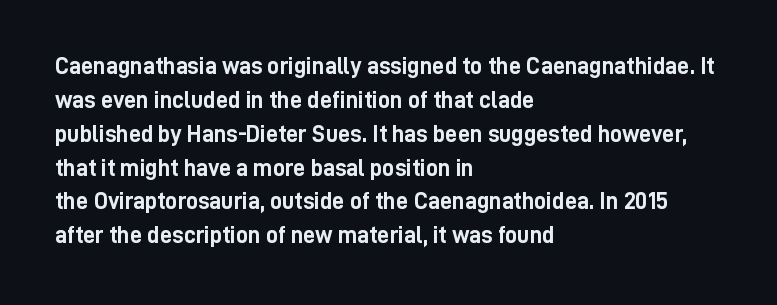
The image shows 24 px bold type, upright; set left-aligned, normal line spacing (1.41x), normal letter spacing, not underlined.
